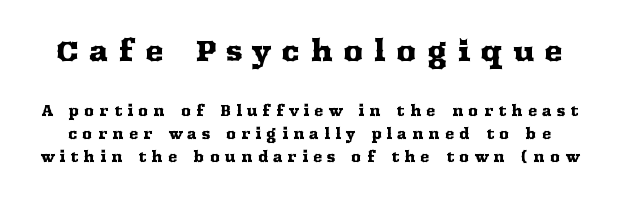
{"serif": "yes", "italic": "no", "width": "wide", "stroke_contrast": "medium", "x_height": "medium", "monospaced": "no", "underline": "no", "line_spacing": "normal", "line_spacing_ratio": 1.65, "letter_spacing": "wide", "letter_spacing_em": 0.36, "larger_block": "first", "size_ratio": 2.0, "glyph_px": 28}
